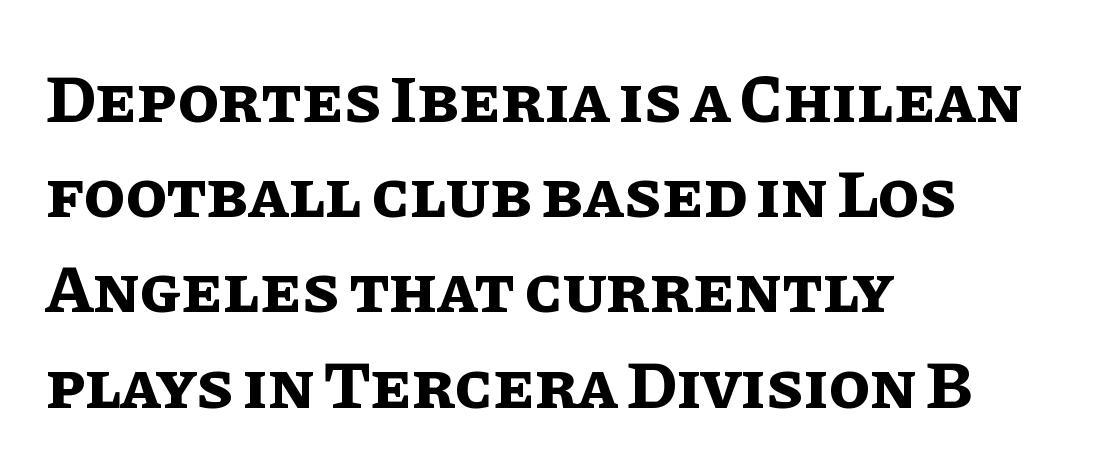
Each word holds together tightly as a unit, with standard inter-letter gaps. The type sits square on the baseline with zero lean. This sample has the flowing, uneven cadence of proportional lettering. Successive baselines arrive at the customary interval. Heft: maximum for text — a bold. This rendering features lettering with no underline.
